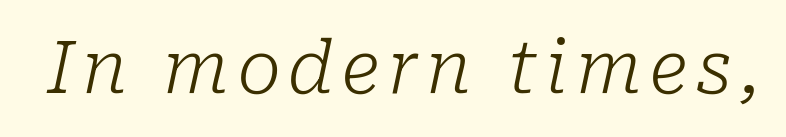
Q: Is the text bold? A: No.
Q: Is the text italic (slanted)? A: Yes, it leans right by about 10 degrees.
Q: Is the typeface a serif or a sans-serif typeface? A: Serif.
Q: Is the text underlined? A: No.
Q: Width (condensed, normal, or wide)? A: Normal.
Q: Stroke contrast? A: Low.
Q: x-height? A: Medium.
Q: Monospaced? A: No.
